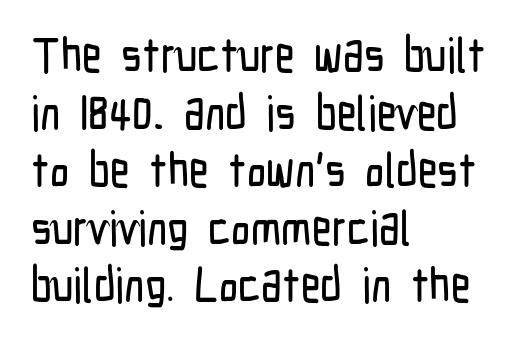
Q: Is the text italic (slanted)? A: No, it is upright.
Q: Is the typeface a serif or a sans-serif typeface? A: Sans-serif.
Q: Is the text underlined? A: No.
Q: How is the paragraph aligned? A: Left-aligned.
Q: Is the spacing between letters normal or unusually wide? A: Normal.
Q: Width (condensed, normal, or wide)? A: Condensed.
Q: Stroke contrast? A: Low.
Q: x-height? A: Medium.
Q: Monospaced? A: No.
